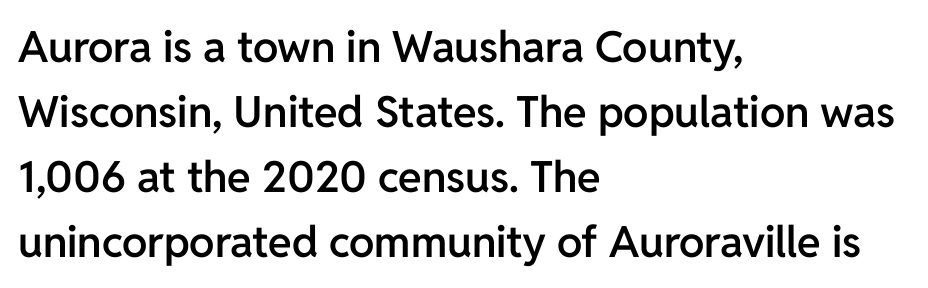
Q: Is the text bold? A: Semi-bold.
Q: Is the text italic (slanted)? A: No, it is upright.
Q: Is the typeface a serif or a sans-serif typeface? A: Sans-serif.
Q: Is the text underlined? A: No.
Q: How is the paragraph aligned? A: Left-aligned.
Q: Is the spacing between letters normal or unusually wide? A: Normal.
Q: Is the spacing between lines tight, normal or loose? A: Normal.
Q: Width (condensed, normal, or wide)? A: Normal.
Q: Stroke contrast? A: Low.
Q: x-height? A: Medium.
Q: Monospaced? A: No.
